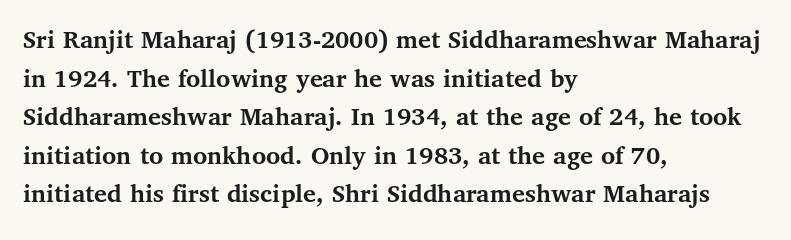
{"italic": "no", "bold": "yes", "underline": "no", "align": "left", "line_spacing": "normal", "line_spacing_ratio": 1.43, "letter_spacing": "normal", "letter_spacing_em": 0.0, "glyph_px": 27}
